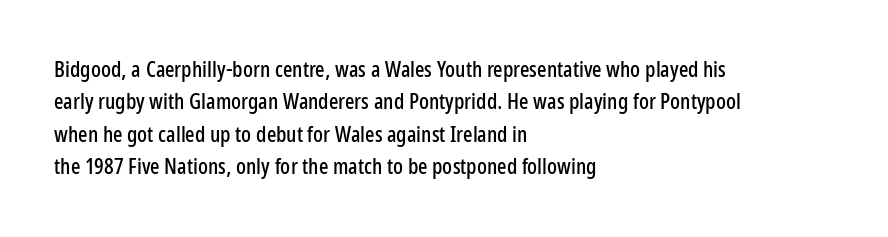
The image shows 22 px text type, upright; set left-aligned, normal line spacing (1.47x), normal letter spacing, not underlined.
